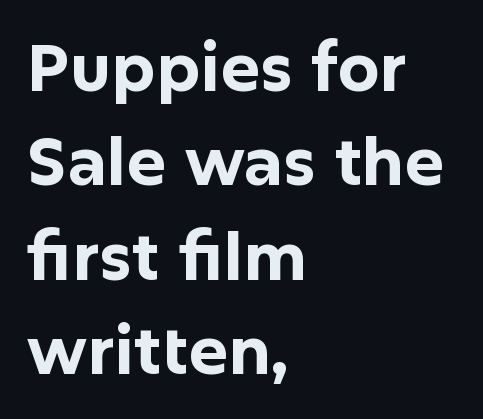
The image shows 66 px bold sans-serif type, upright; set left-aligned, normal line spacing (1.43x), normal letter spacing, not underlined; low stroke contrast and a medium x-height.
